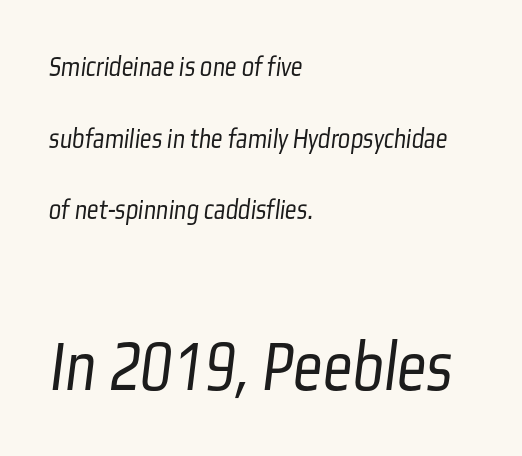
{"serif": "no", "bold": "no", "weight": "light", "width": "condensed", "stroke_contrast": "low", "x_height": "medium", "monospaced": "no", "underline": "no", "align": "left", "line_spacing": "loose", "line_spacing_ratio": 2.47, "letter_spacing": "normal", "letter_spacing_em": 0.0, "larger_block": "second", "size_ratio": 2.52, "glyph_px": 73}
